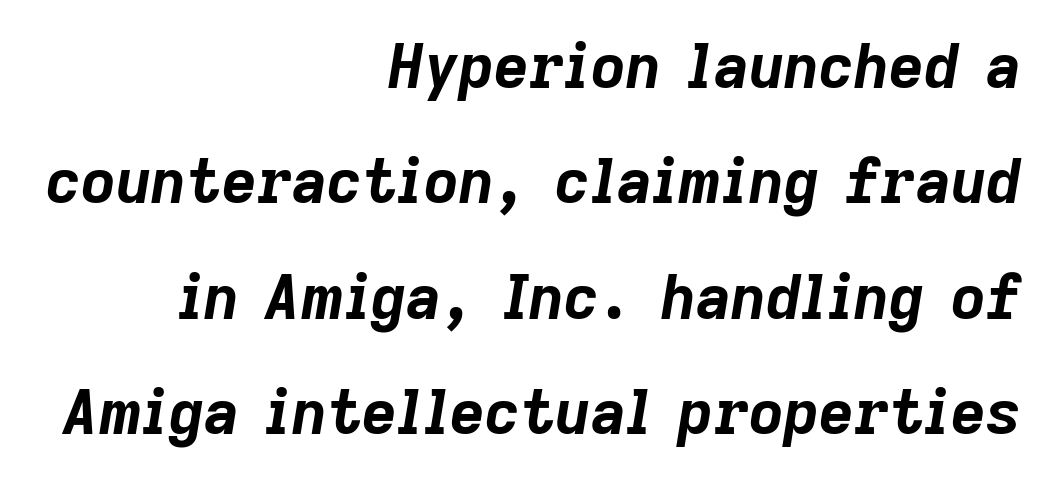
{"italic": "yes", "lean": "right", "slant_degrees": 9, "bold": "yes", "weight": "bold", "width": "normal", "stroke_contrast": "low", "x_height": "medium", "monospaced": "no", "underline": "no", "align": "right", "line_spacing_ratio": 1.89, "letter_spacing": "normal", "letter_spacing_em": 0.0, "glyph_px": 61}
